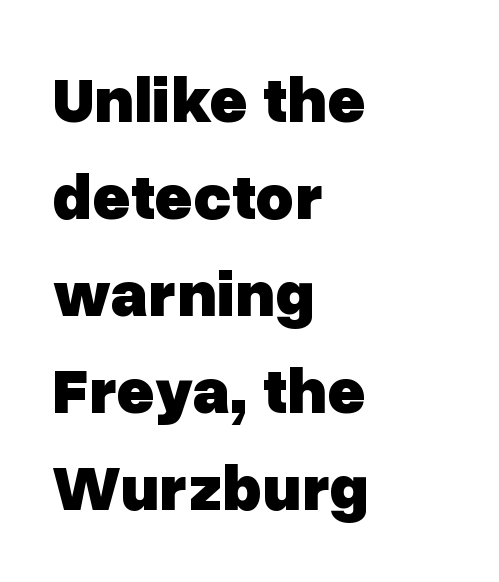
The leading is moderate, giving the passage an even texture. Quick note: not italic, upright. Observe the absence of serifs on each vertical stroke in this sample. The passage shown is typed in a proportional face where columns would drift.
